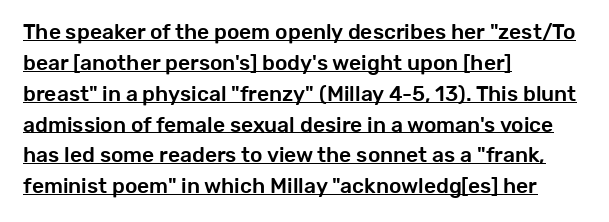
The image shows 21 px text type, upright; set left-aligned, normal line spacing (1.47x), normal letter spacing, underlined.
